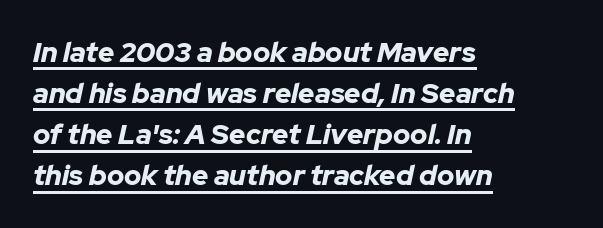
Each word holds together tightly as a unit, with standard inter-letter gaps. Is the block centered? No — it sits flush against the left margin. Reading down the column, the eye jumps a familiar distance to each next line. Typesetter's note: full bold, strokes at maximum text heaviness. These lines are rendered in a variable-pitch font.
